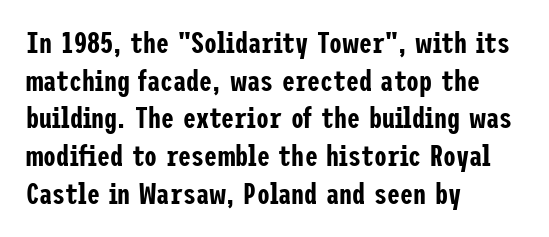
{"serif": "no", "italic": "no", "width": "condensed", "stroke_contrast": "low", "x_height": "medium", "underline": "no", "align": "left", "line_spacing": "normal", "line_spacing_ratio": 1.3, "letter_spacing": "normal", "letter_spacing_em": 0.0, "glyph_px": 29}
